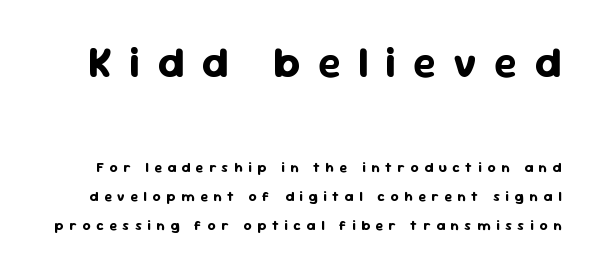
Q: Is the text bold? A: Yes.
Q: Is the text italic (slanted)? A: No, it is upright.
Q: Is the typeface a serif or a sans-serif typeface? A: Sans-serif.
Q: Is the text underlined? A: No.
Q: Is the spacing between letters normal or unusually wide? A: Unusually wide.
Q: Is the spacing between lines tight, normal or loose? A: Loose.
Q: Which block of text is set in a larger size, the first (top) or the second (bottom)? A: The first (top) one.
Q: Width (condensed, normal, or wide)? A: Normal.
Q: Stroke contrast? A: Low.
Q: x-height? A: Medium.
Q: Monospaced? A: No.
